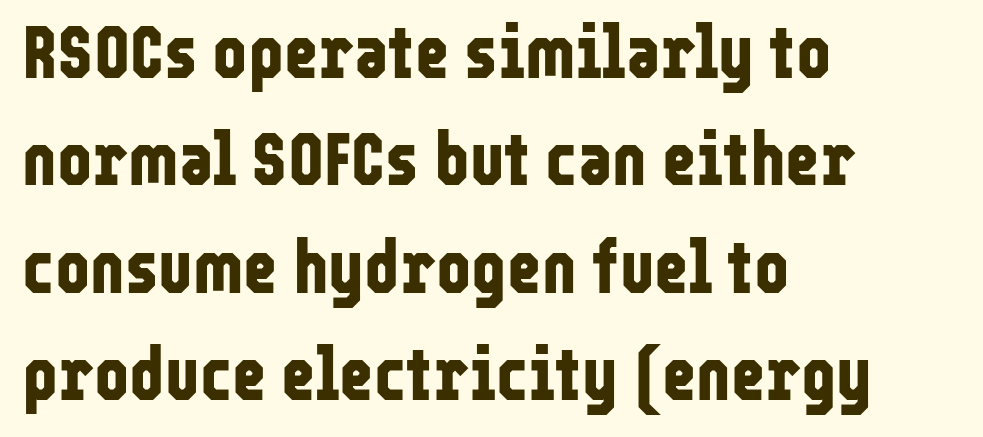
The image shows 74 px bold, condensed sans-serif type, upright; set left-aligned, normal line spacing (1.45x), normal letter spacing, not underlined; low stroke contrast and a medium x-height.
